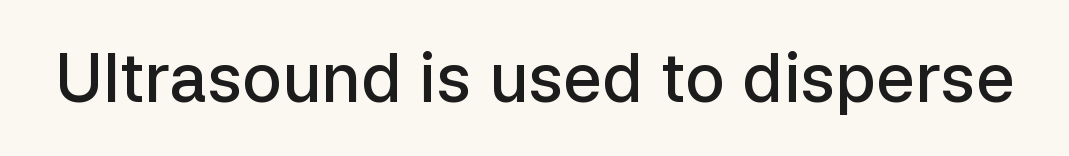
Q: Is the text bold? A: Semi-bold.
Q: Is the text italic (slanted)? A: No, it is upright.
Q: Is the typeface a serif or a sans-serif typeface? A: Sans-serif.
Q: Is the text underlined? A: No.
Q: Is the spacing between letters normal or unusually wide? A: Normal.
Q: Width (condensed, normal, or wide)? A: Normal.
Q: Stroke contrast? A: Low.
Q: x-height? A: Medium.
Q: Monospaced? A: No.
